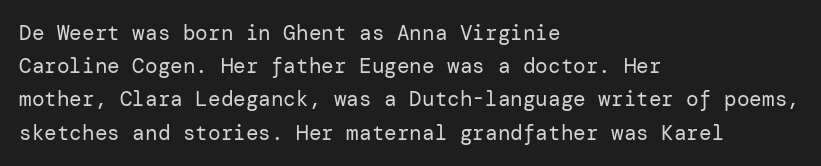
{"italic": "no", "bold": "no", "underline": "no", "align": "left", "line_spacing": "normal", "line_spacing_ratio": 1.58, "letter_spacing": "normal", "letter_spacing_em": 0.0, "glyph_px": 21}
